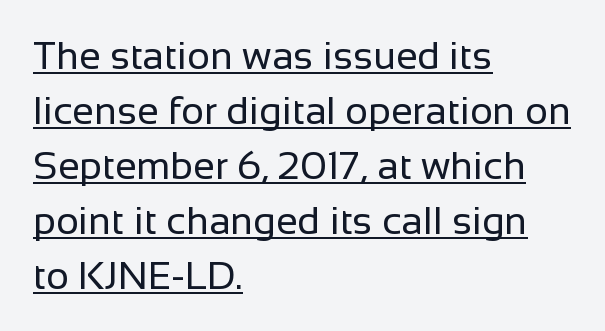
A rule runs beneath these lines of type. A sans-serif font was chosen for this passage. The lines are quadded left. Nope, not italic — everything's standing straight. The strokes are not fattened; the text isn't bold. Tracking value appears to be zero — textbook default spacing.
